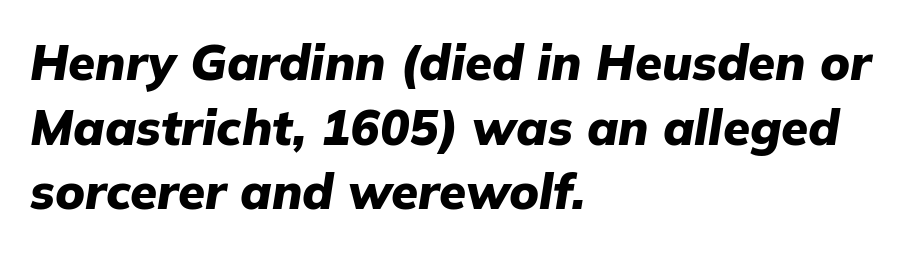
{"italic": "yes", "lean": "right", "slant_degrees": 9, "bold": "yes", "weight": "heavy", "width": "normal", "stroke_contrast": "low", "x_height": "medium", "monospaced": "no", "underline": "no", "align": "left", "line_spacing": "normal", "line_spacing_ratio": 1.32, "letter_spacing": "normal", "letter_spacing_em": 0.0, "glyph_px": 49}
